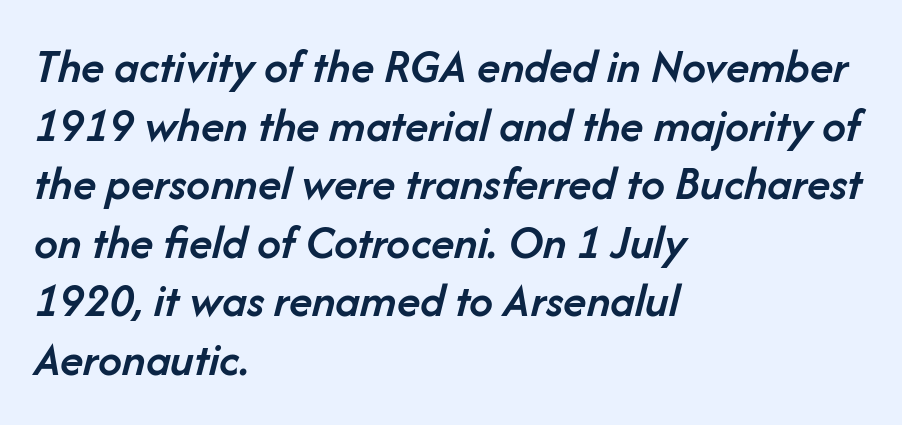
{"italic": "yes", "lean": "right", "slant_degrees": 14, "bold": "semi", "weight": "semibold", "width": "normal", "stroke_contrast": "low", "x_height": "medium", "monospaced": "no", "underline": "no", "align": "left", "line_spacing_ratio": 1.22, "letter_spacing": "normal", "letter_spacing_em": 0.0, "glyph_px": 48}
